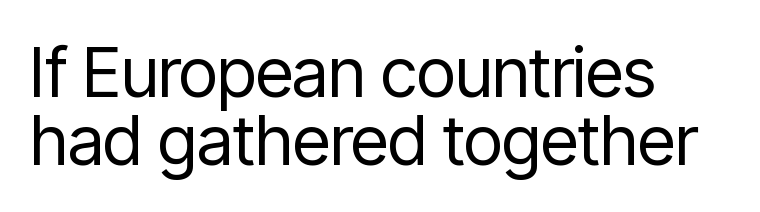
Q: Is the text bold? A: No.
Q: Is the text italic (slanted)? A: No, it is upright.
Q: Is the typeface a serif or a sans-serif typeface? A: Sans-serif.
Q: Is the text underlined? A: No.
Q: How is the paragraph aligned? A: Left-aligned.
Q: Is the spacing between letters normal or unusually wide? A: Normal.
Q: Is the spacing between lines tight, normal or loose? A: Tight.
Q: Width (condensed, normal, or wide)? A: Condensed.
Q: Stroke contrast? A: Low.
Q: x-height? A: Medium.
Q: Monospaced? A: No.
